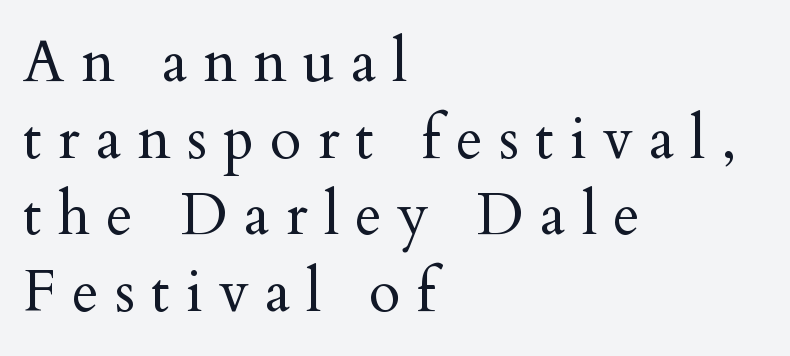
{"serif": "yes", "italic": "no", "bold": "no", "weight": "regular", "width": "normal", "stroke_contrast": "medium", "x_height": "small", "monospaced": "no", "underline": "no", "align": "left", "line_spacing": "normal", "line_spacing_ratio": 1.32, "letter_spacing": "wide", "letter_spacing_em": 0.28, "glyph_px": 58}
